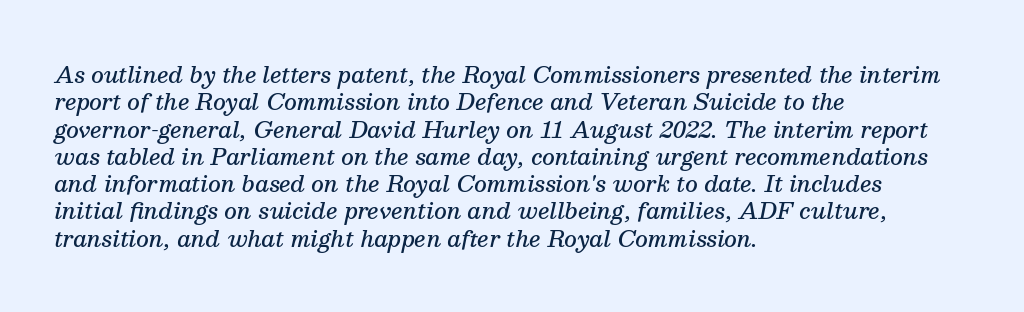
{"italic": "yes", "lean": "right", "slant_degrees": 13, "bold": "semi", "underline": "no", "align": "left", "line_spacing_ratio": 1.24, "letter_spacing": "normal", "letter_spacing_em": 0.0, "glyph_px": 22}
